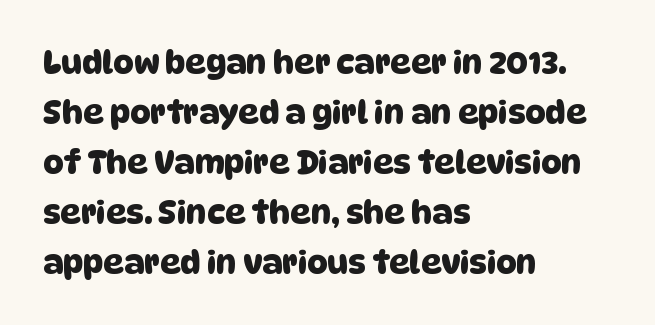
Q: Is the typeface a serif or a sans-serif typeface? A: Sans-serif.
Q: Is the text underlined? A: No.
Q: How is the paragraph aligned? A: Left-aligned.
Q: Is the spacing between letters normal or unusually wide? A: Normal.
Q: Is the spacing between lines tight, normal or loose? A: Normal.
Q: Width (condensed, normal, or wide)? A: Normal.
Q: Stroke contrast? A: Low.
Q: x-height? A: Large.
Q: Monospaced? A: No.
